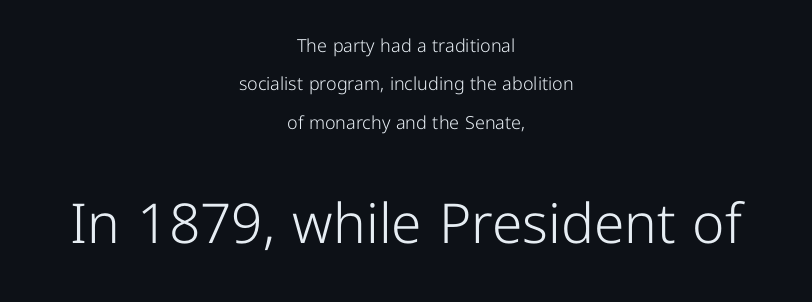
The passage shown begins with its smaller block and ends with its larger one. You could call the tracking neutral — neither tight nor loose. Plain, unruled lines of type. Short and long lines alike share a common midpoint. Leading is clearly above the norm, producing a sparse column.
